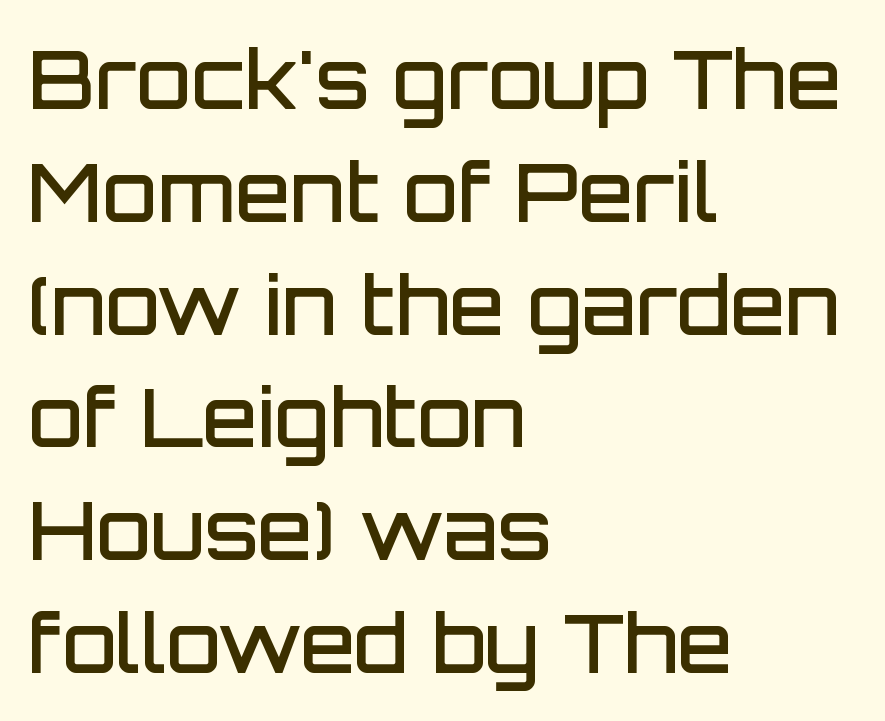
The font's upright variant was chosen for this text. The passage shown is typed in a proportional face where columns would drift. Each row of text sits above clean, open space. Grotesque or geometric, the face here clearly has no serifs. Look at the stroke-to-counter ratio: somewhat heavy, a semibold. These lines sit exactly where default settings would place them.
